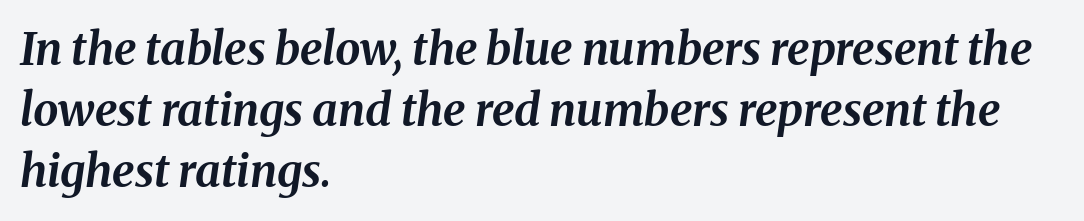
The image shows 45 px bold type, italic (leaning right); set left-aligned, normal line spacing (1.36x), normal letter spacing, not underlined; medium stroke contrast and a medium x-height.
